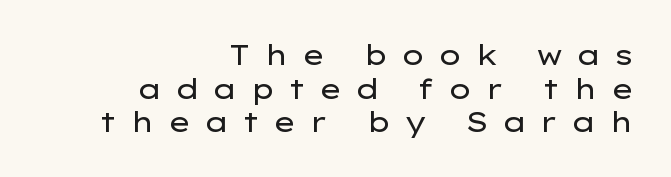
{"serif": "no", "italic": "no", "bold": "no", "weight": "regular", "width": "wide", "stroke_contrast": "low", "x_height": "medium", "monospaced": "no", "underline": "no", "align": "right", "line_spacing_ratio": 1.2, "letter_spacing": "wide", "letter_spacing_em": 0.46, "glyph_px": 28}
